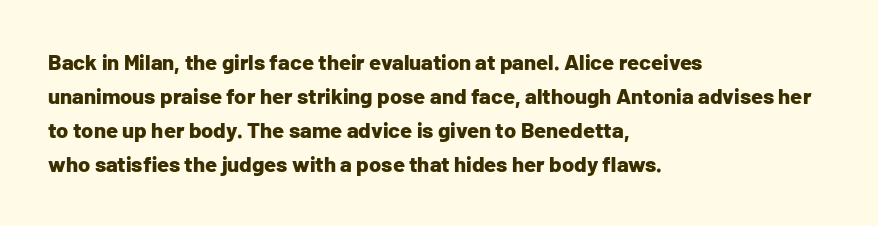
Underline: absent. Default kerning and tracking; the words read as compact shapes. Successive baselines arrive at the customary interval. You can tell it's not italic because the verticals are truly vertical. One-word summary of the alignment: left. These lines carry a lot of weight — the face is fully bold.
